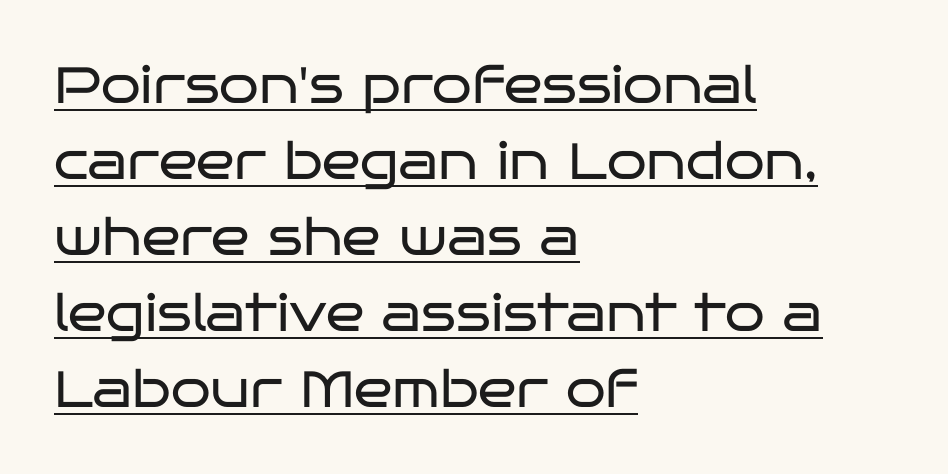
The image shows 51 px regular-weight, wide sans-serif type, upright; set left-aligned, normal line spacing (1.49x), normal letter spacing, underlined; low stroke contrast and a large x-height.
